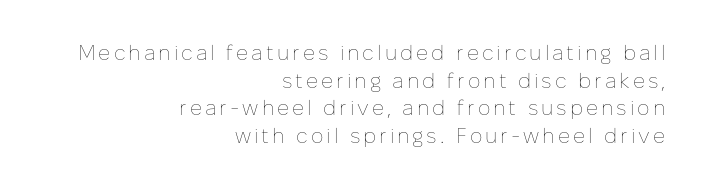
Q: Is the text bold? A: No.
Q: Is the text italic (slanted)? A: No, it is upright.
Q: Is the text underlined? A: No.
Q: How is the paragraph aligned? A: Right-aligned.
Q: Is the spacing between lines tight, normal or loose? A: Normal.
